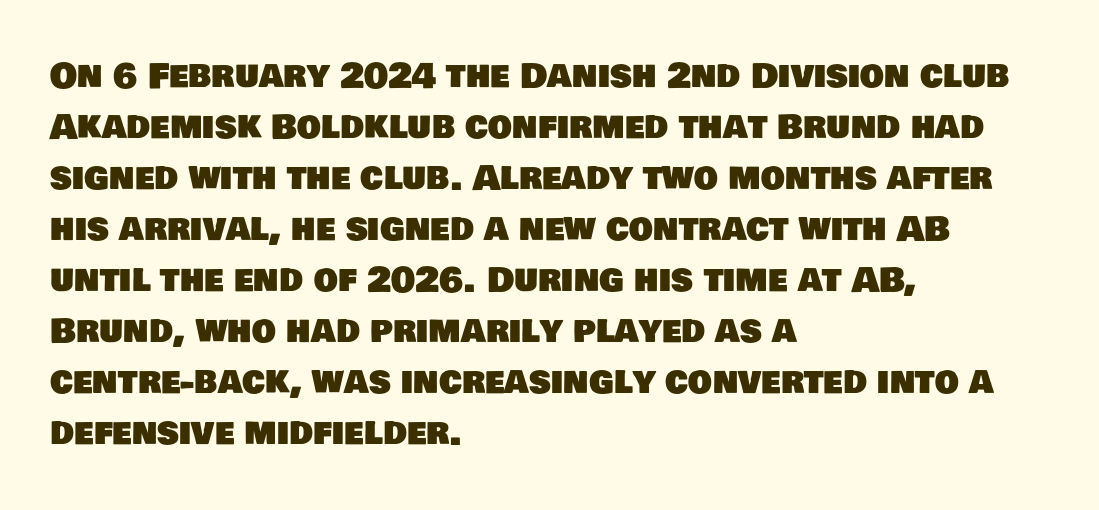
Does the type have serifs? No, each stem ends abruptly. Plain, unruled lines of type. Observe the ordinary spacing: letters are neighbours, not strangers. Here the designer chose a conventional face with non-uniform glyph widths.
